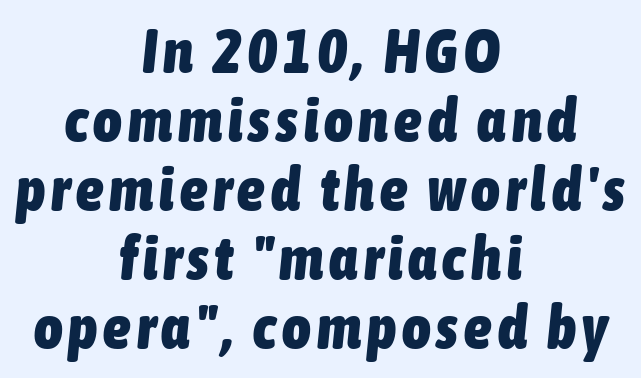
The image shows 61 px heavy, condensed type, italic (leaning right); set centered, tight line spacing (1.13x), not underlined; low stroke contrast and a medium x-height.
